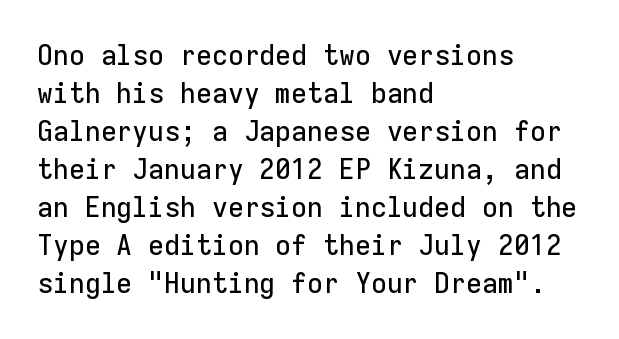
Type without underlining. The ragged edge is on the right, which tells us the setting is flush left. The lettering holds an erect, upright posture throughout. Standard letterfit; no display-style spreading of the glyphs. Note the uniform advance width — an 'i' takes as much space as an 'm'.
